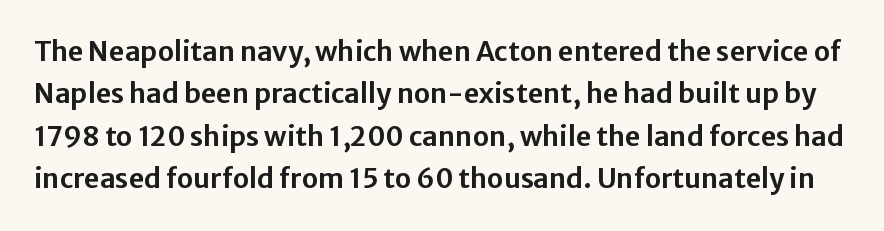
Q: Is the text italic (slanted)? A: No, it is upright.
Q: Is the text underlined? A: No.
Q: Is the spacing between letters normal or unusually wide? A: Normal.
Q: Is the spacing between lines tight, normal or loose? A: Normal.
